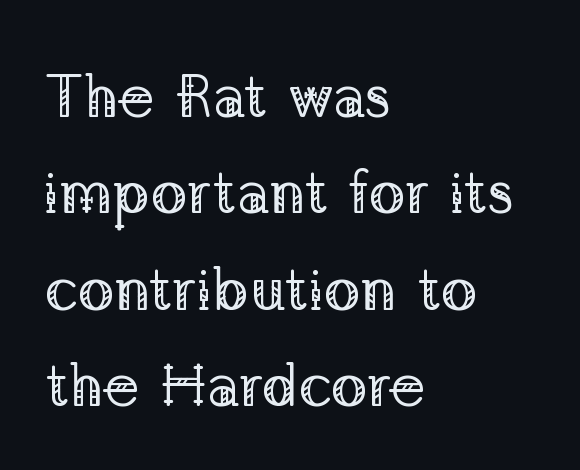
Q: Is the text bold? A: No.
Q: Is the text italic (slanted)? A: No, it is upright.
Q: Is the typeface a serif or a sans-serif typeface? A: Serif.
Q: Is the text underlined? A: No.
Q: How is the paragraph aligned? A: Left-aligned.
Q: Is the spacing between letters normal or unusually wide? A: Normal.
Q: Is the spacing between lines tight, normal or loose? A: Normal.
Q: Width (condensed, normal, or wide)? A: Normal.
Q: Stroke contrast? A: Low.
Q: x-height? A: Medium.
Q: Monospaced? A: No.
